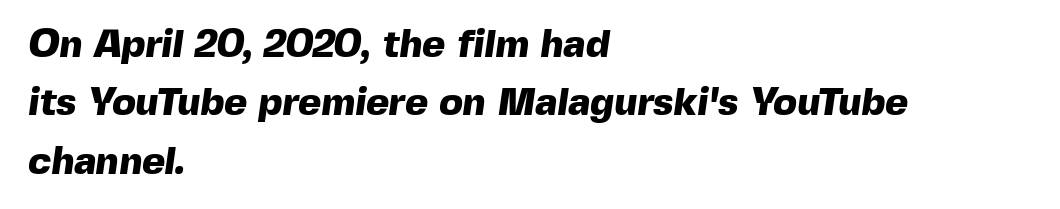
The image shows 39 px heavy sans-serif type; set left-aligned, normal line spacing (1.5x), normal letter spacing, not underlined; a medium x-height.
